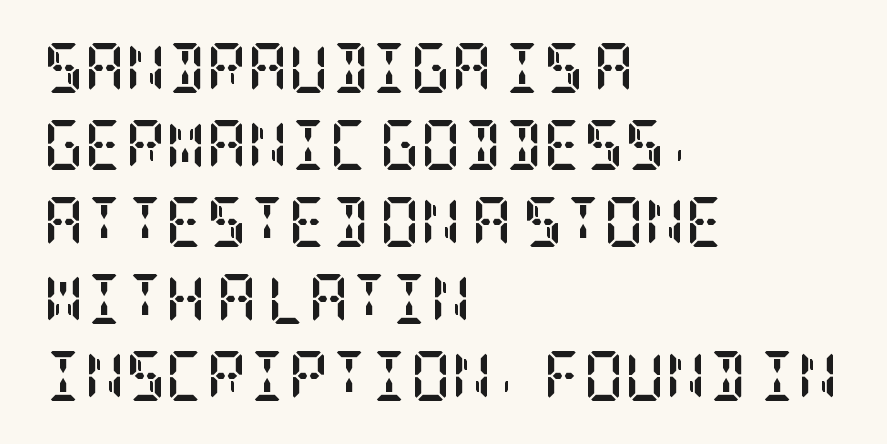
{"serif": "yes", "italic": "no", "bold": "yes", "weight": "semibold", "width": "condensed", "stroke_contrast": "low", "x_height": "large", "underline": "no", "align": "left", "line_spacing": "normal", "line_spacing_ratio": 1.54, "letter_spacing": "normal", "letter_spacing_em": 0.0, "glyph_px": 50}
